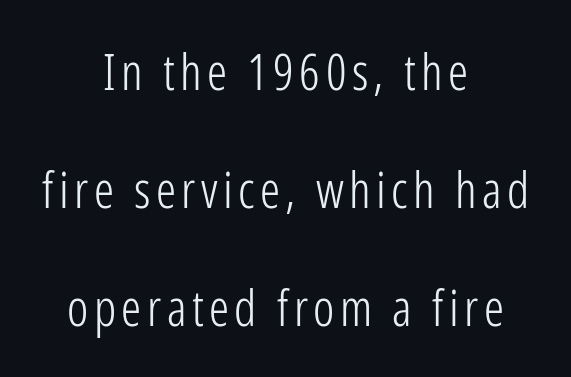
{"serif": "no", "italic": "no", "bold": "no", "weight": "light", "width": "condensed", "stroke_contrast": "low", "x_height": "medium", "monospaced": "no", "underline": "no", "align": "center", "line_spacing": "loose", "line_spacing_ratio": 2.36, "glyph_px": 50}
